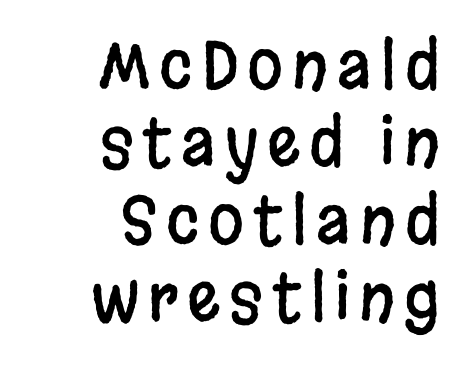
Q: Is the text italic (slanted)? A: No, it is upright.
Q: Is the typeface a serif or a sans-serif typeface? A: Sans-serif.
Q: Is the text underlined? A: No.
Q: How is the paragraph aligned? A: Right-aligned.
Q: Width (condensed, normal, or wide)? A: Condensed.
Q: Stroke contrast? A: Low.
Q: x-height? A: Large.
Q: Monospaced? A: No.
